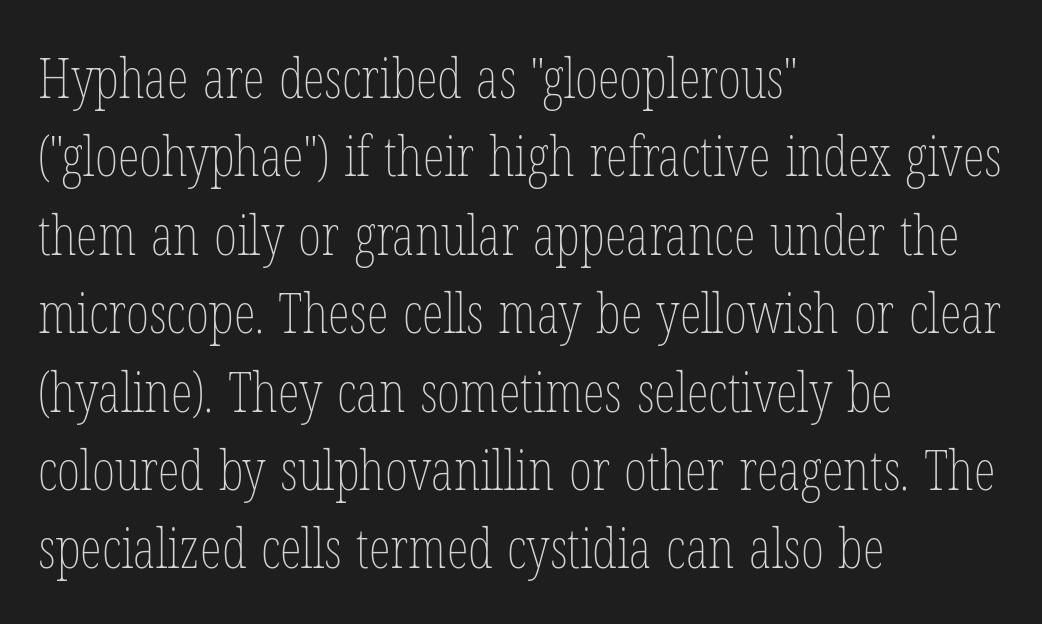
Heft: none added — not bold. Short note: letters normally spaced. Which margin do the lines hug? The left one — the right edge is uneven. Rows of type keep a routine distance in the vertical direction.
